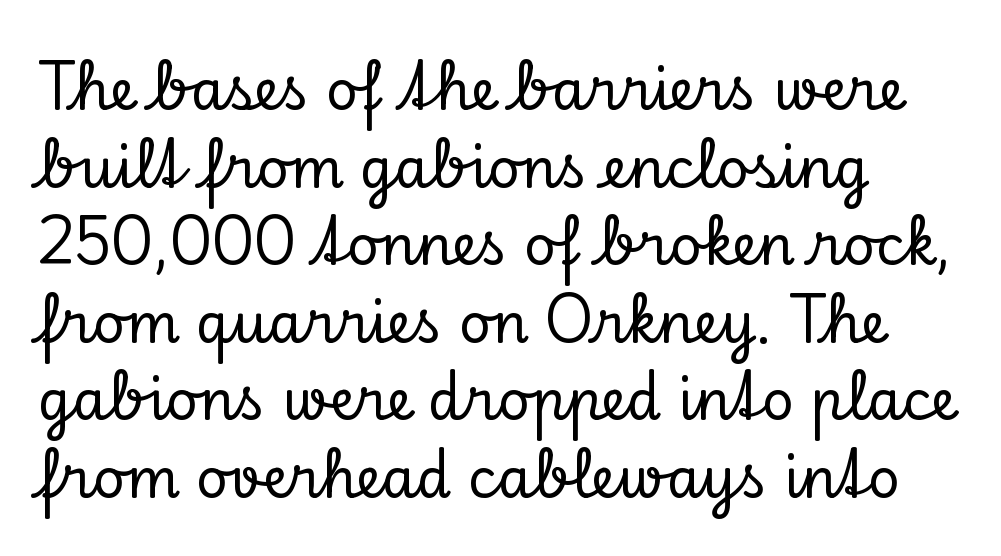
{"italic": "no", "width": "normal", "stroke_contrast": "low", "x_height": "small", "monospaced": "no", "underline": "no", "align": "left", "line_spacing": "normal", "line_spacing_ratio": 1.41, "letter_spacing": "normal", "letter_spacing_em": 0.0, "glyph_px": 55}
